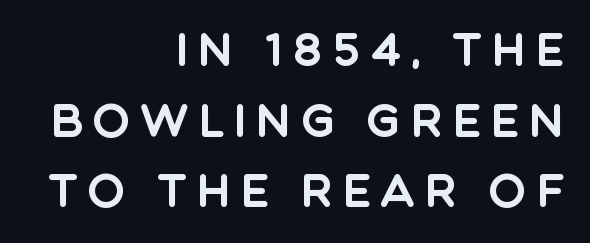
{"serif": "no", "italic": "no", "width": "normal", "x_height": "large", "monospaced": "no", "underline": "no", "align": "right", "line_spacing": "normal", "line_spacing_ratio": 1.57, "letter_spacing": "wide", "letter_spacing_em": 0.21, "glyph_px": 45}
